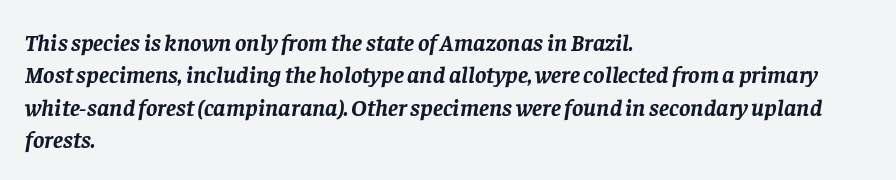
{"italic": "yes", "lean": "right", "slant_degrees": 8, "bold": "yes", "underline": "no", "align": "left", "line_spacing": "normal", "line_spacing_ratio": 1.35, "letter_spacing": "normal", "letter_spacing_em": 0.0, "glyph_px": 24}
